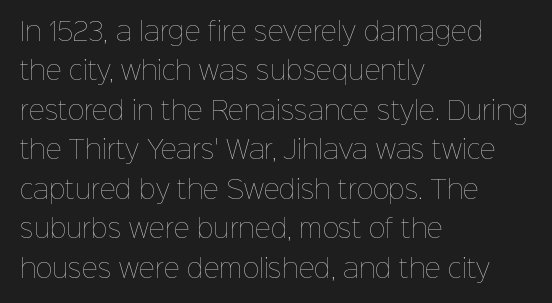
{"italic": "no", "bold": "no", "underline": "no", "align": "left", "line_spacing": "normal", "line_spacing_ratio": 1.58, "letter_spacing": "normal", "letter_spacing_em": 0.0, "glyph_px": 25}
